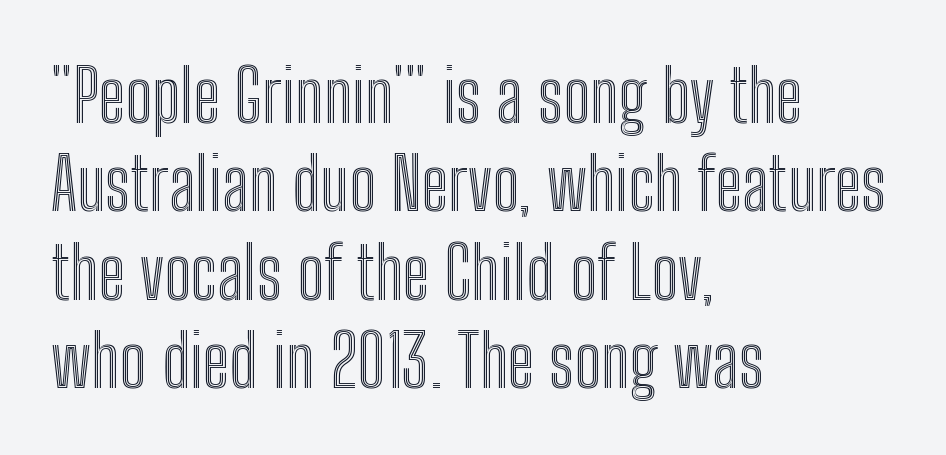
Q: Is the text italic (slanted)? A: No, it is upright.
Q: Is the text underlined? A: No.
Q: How is the paragraph aligned? A: Left-aligned.
Q: Is the spacing between letters normal or unusually wide? A: Normal.
Q: Width (condensed, normal, or wide)? A: Condensed.
Q: x-height? A: Medium.
Q: Monospaced? A: No.
